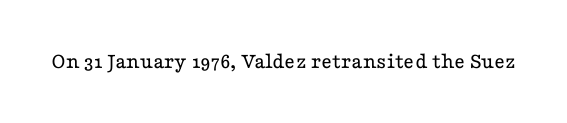
The type is set solid horizontally, with unmodified tracking. Words float on clear page, feet unadorned. A quiet, ordinary-to-light weight characterises the typeface. The type sits square on the baseline with zero lean.
